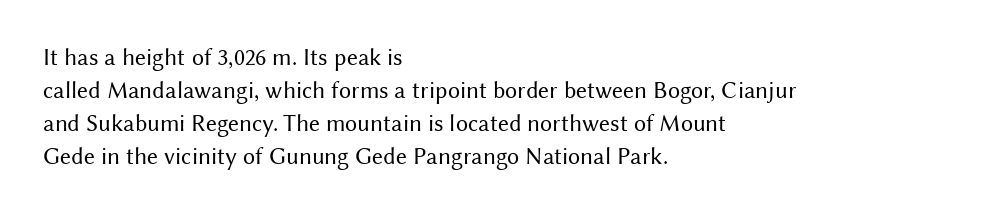
Horizontally, the lines are justified to the leading edge only. A roman cut, with each character standing at attention. The lines sit at an ordinary, default distance from one another. The font sits on the lighter half of the weight spectrum, regular included. Just letters on the line, the space beneath them empty. Standard letterfit; no display-style spreading of the glyphs.
